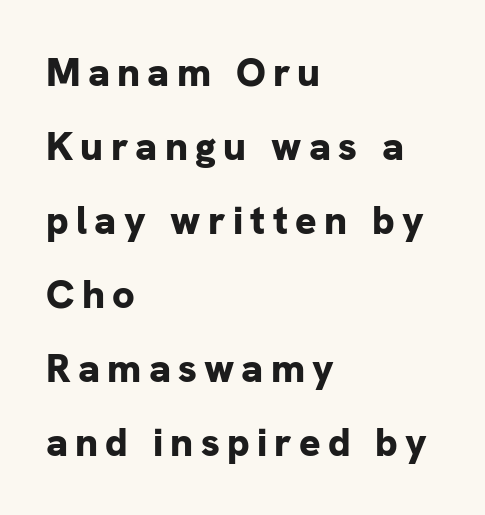
Q: Is the text bold? A: Yes.
Q: Is the text italic (slanted)? A: No, it is upright.
Q: Is the typeface a serif or a sans-serif typeface? A: Sans-serif.
Q: Is the text underlined? A: No.
Q: How is the paragraph aligned? A: Left-aligned.
Q: Width (condensed, normal, or wide)? A: Normal.
Q: Stroke contrast? A: Low.
Q: x-height? A: Medium.
Q: Monospaced? A: No.
